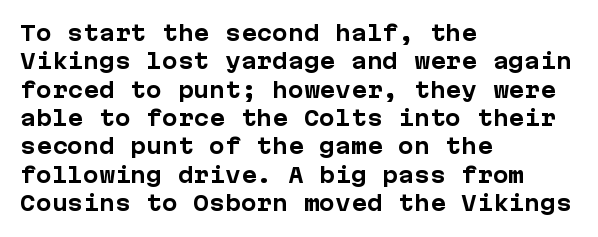
{"italic": "no", "bold": "yes", "underline": "no", "align": "left", "line_spacing": "normal", "line_spacing_ratio": 1.35, "letter_spacing": "normal", "letter_spacing_em": 0.0, "glyph_px": 21}
